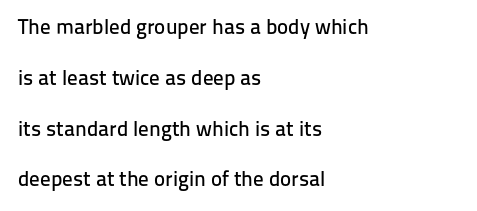
Posture: vertical. The lines in this sample share a left origin and differ only in where they stop. Rows of type keep a wide berth in the vertical direction. Nothing unusual about the tracking: characters are spaced as the font intends.
